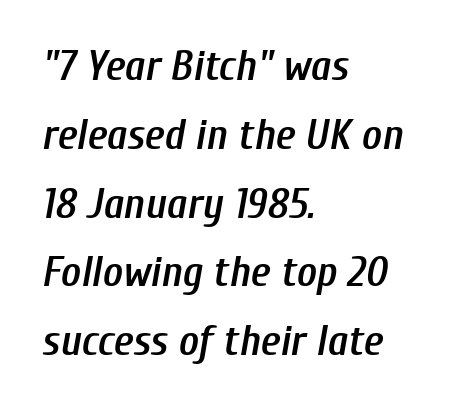
Q: Is the text bold? A: Semi-bold.
Q: Is the text italic (slanted)? A: Yes, it leans right by about 10 degrees.
Q: Is the text underlined? A: No.
Q: How is the paragraph aligned? A: Left-aligned.
Q: Is the spacing between letters normal or unusually wide? A: Normal.
Q: Is the spacing between lines tight, normal or loose? A: Normal.
Q: Width (condensed, normal, or wide)? A: Condensed.
Q: Stroke contrast? A: Low.
Q: x-height? A: Medium.
Q: Monospaced? A: No.
